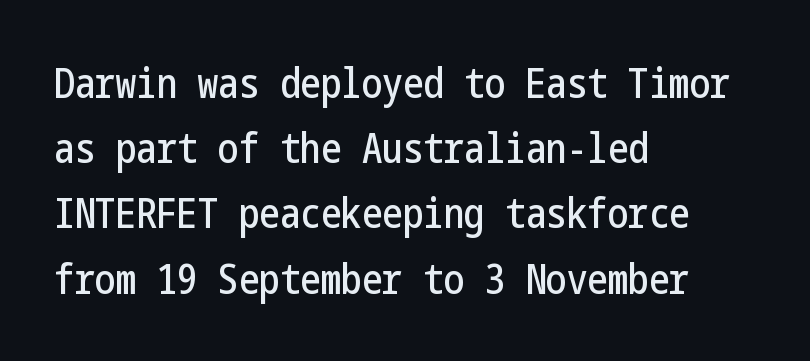
The space beneath each line is pristine and unruled. Reading down the column, the eye jumps a familiar distance to each next line. Between one letter and the next there's only the usual sliver of space. A roman cut, with each character standing at attention. Each line starts at the same left margin while the right side varies. The type family on display is of the sans-serif kind.
